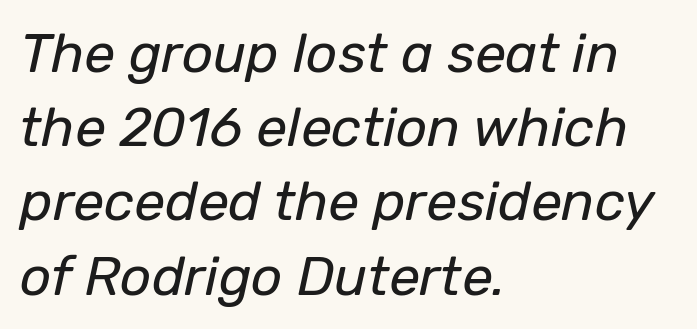
Q: Is the text bold? A: No.
Q: Is the text italic (slanted)? A: Yes, it leans right by about 12 degrees.
Q: Is the text underlined? A: No.
Q: How is the paragraph aligned? A: Left-aligned.
Q: Is the spacing between letters normal or unusually wide? A: Normal.
Q: Is the spacing between lines tight, normal or loose? A: Normal.
Q: Width (condensed, normal, or wide)? A: Normal.
Q: Stroke contrast? A: Low.
Q: x-height? A: Medium.
Q: Monospaced? A: No.
